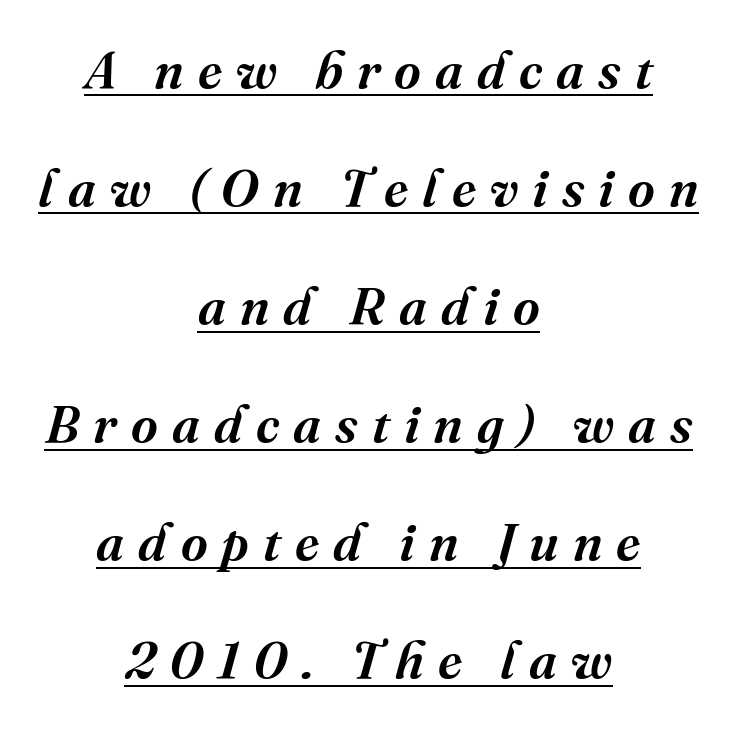
These lines are rendered in a variable-pitch font. The rendered words wear a rule along their underside. Vertically, the passage feels expansive, rows floating well apart. Every character sits at an angle, as italics do. The line texture is sparse and dotted thanks to wide tracking.
